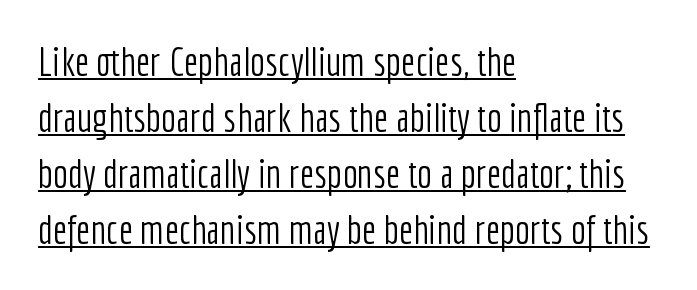
The image shows 40 px light, condensed sans-serif type, upright; set left-aligned, normal line spacing (1.4x), normal letter spacing, underlined; low stroke contrast and a medium x-height.
